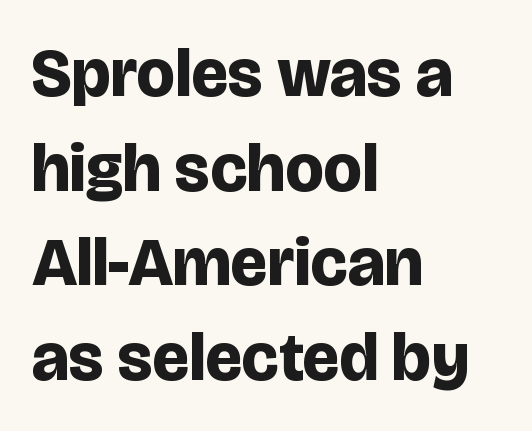
{"serif": "no", "italic": "no", "bold": "yes", "weight": "bold", "width": "normal", "stroke_contrast": "low", "x_height": "large", "monospaced": "no", "underline": "no", "align": "left", "line_spacing": "normal", "line_spacing_ratio": 1.39, "letter_spacing": "normal", "letter_spacing_em": 0.0, "glyph_px": 68}
